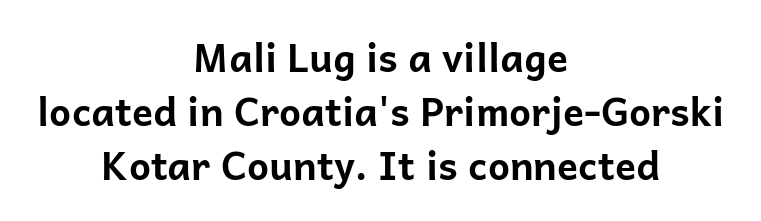
Q: Is the text bold? A: Yes.
Q: Is the text italic (slanted)? A: No, it is upright.
Q: Is the typeface a serif or a sans-serif typeface? A: Sans-serif.
Q: Is the text underlined? A: No.
Q: How is the paragraph aligned? A: Centered.
Q: Is the spacing between letters normal or unusually wide? A: Normal.
Q: Is the spacing between lines tight, normal or loose? A: Normal.
Q: Width (condensed, normal, or wide)? A: Normal.
Q: Stroke contrast? A: Low.
Q: x-height? A: Medium.
Q: Monospaced? A: No.
